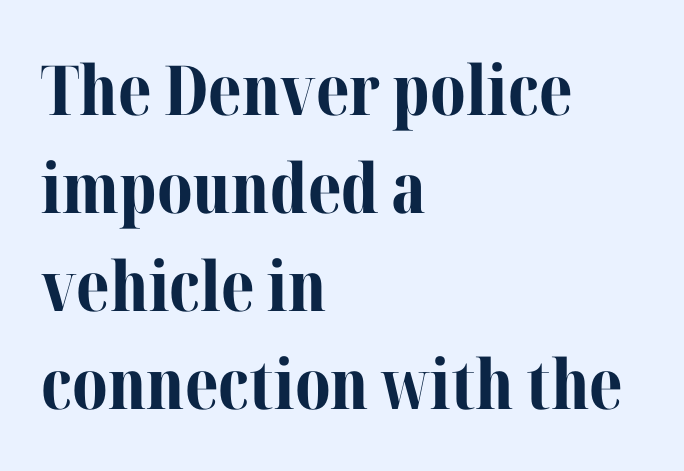
The image shows 69 px bold serif type, upright; set left-aligned, normal line spacing (1.42x), normal letter spacing, not underlined; medium stroke contrast and a medium x-height.
